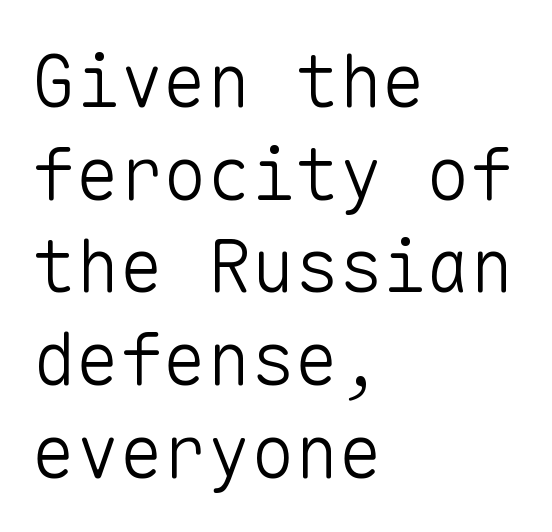
Note the uniform advance width — an 'i' takes as much space as an 'm'. The line-height multiplier appears to be the usual default. Line starts are locked; line ends wander. There is no visible air inserted between adjacent glyphs.
